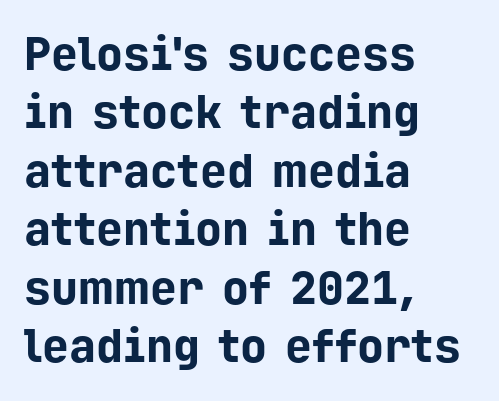
Caption: standard tracking, unaltered. Summary of vertical rhythm: regular, with standard interline spacing. Do the letters lean? They stand straight. Unmarked baselines from the first word to the last. Heavy, bold letterforms. The face used here is a sans, in the tradition of grotesques and geometrics.
